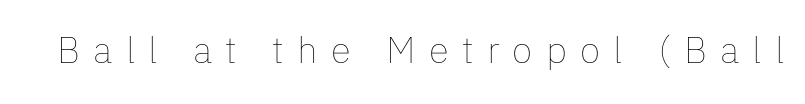
{"italic": "no", "bold": "no", "weight": "thin", "width": "normal", "stroke_contrast": "low", "x_height": "medium", "monospaced": "no", "underline": "no", "letter_spacing": "wide", "letter_spacing_em": 0.36, "glyph_px": 37}
